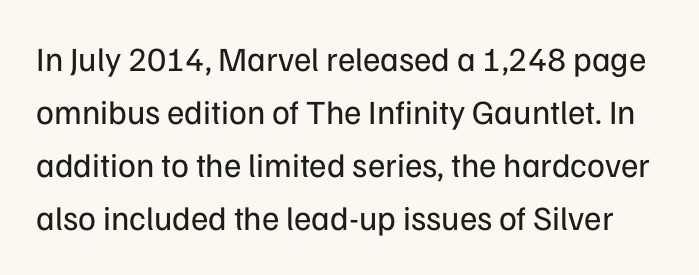
{"serif": "no", "italic": "no", "bold": "no", "weight": "regular", "width": "normal", "stroke_contrast": "low", "x_height": "medium", "monospaced": "no", "underline": "no", "line_spacing": "normal", "line_spacing_ratio": 1.56, "letter_spacing": "normal", "letter_spacing_em": 0.0, "glyph_px": 34}
